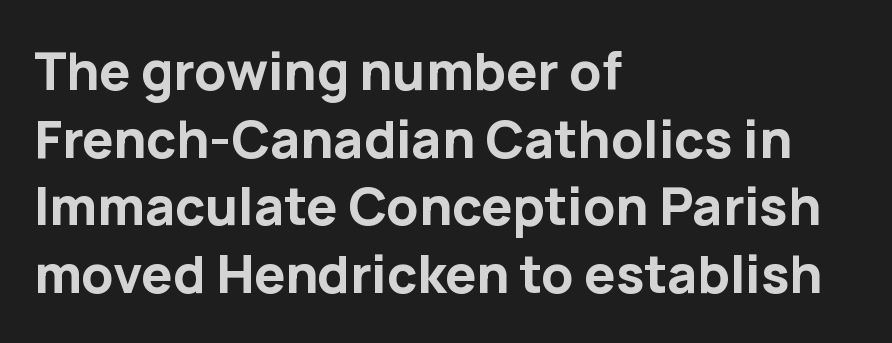
The image shows 52 px bold sans-serif type, upright; set left-aligned, normal line spacing (1.3x), normal letter spacing, not underlined; low stroke contrast and a medium x-height.
